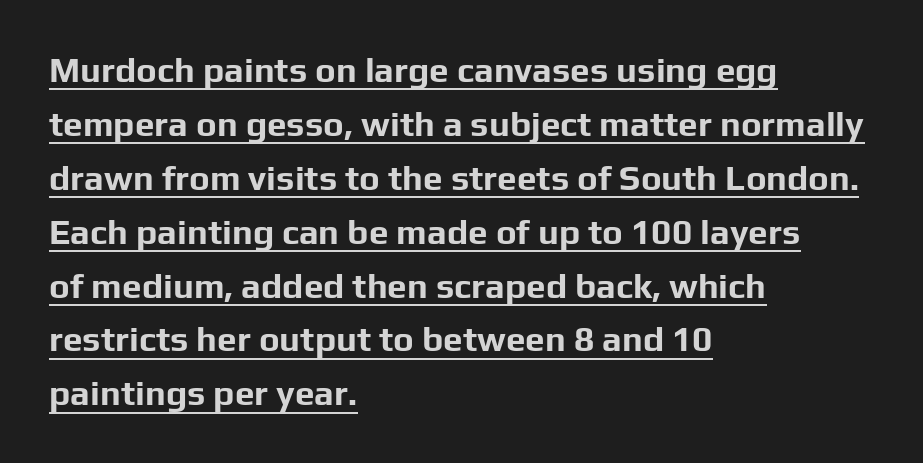
Letter spacing: default. The passage shown is emphatically bold. No feet cap the strokes, marking this as sans-serif type. The letters advance in unequal steps, a hallmark of proportional type.
